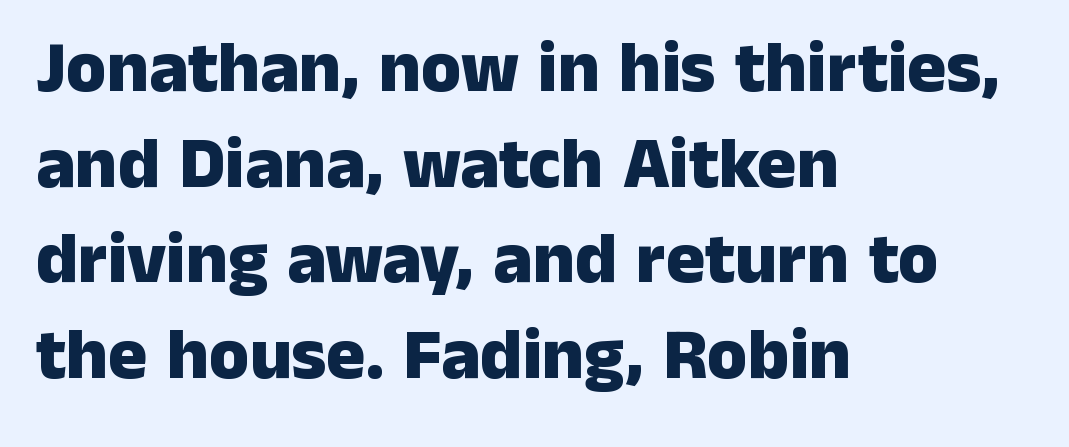
{"serif": "no", "italic": "no", "bold": "yes", "weight": "heavy", "width": "normal", "stroke_contrast": "low", "x_height": "medium", "monospaced": "no", "underline": "no", "align": "left", "line_spacing": "normal", "line_spacing_ratio": 1.31, "letter_spacing": "normal", "letter_spacing_em": 0.0, "glyph_px": 73}
